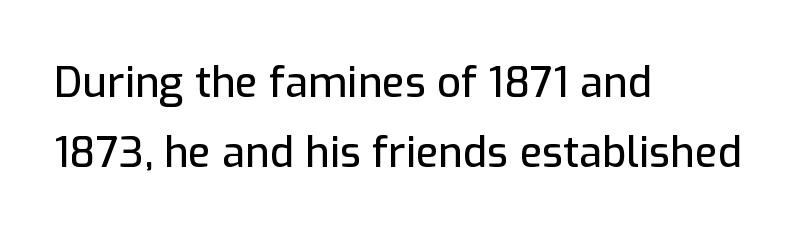
The image shows 42 px sans-serif type, upright; set left-aligned, normal line spacing (1.66x), normal letter spacing, not underlined; low stroke contrast and a medium x-height.
